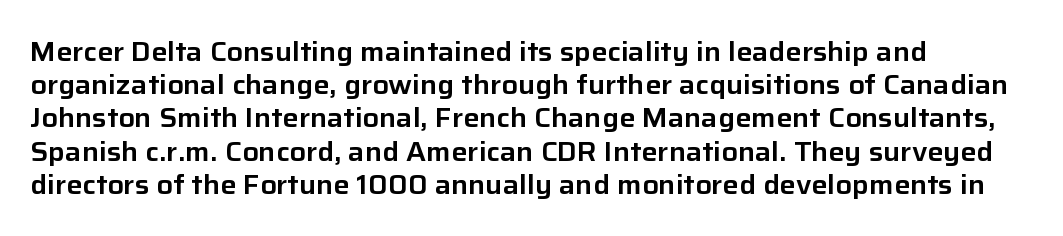
Q: Is the text italic (slanted)? A: No, it is upright.
Q: Is the text underlined? A: No.
Q: How is the paragraph aligned? A: Left-aligned.
Q: Is the spacing between letters normal or unusually wide? A: Normal.
